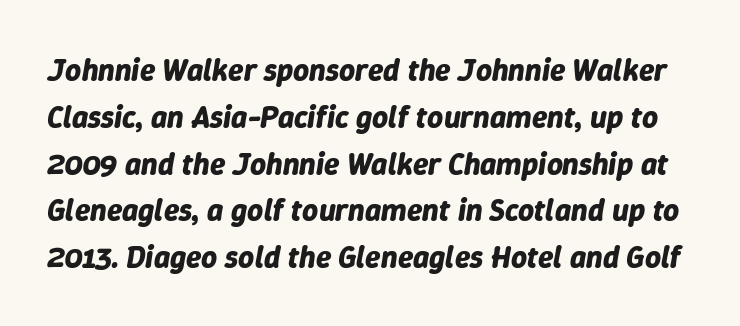
Q: Is the text bold? A: Yes.
Q: Is the text italic (slanted)? A: Yes, it leans right by about 9 degrees.
Q: Is the text underlined? A: No.
Q: Is the spacing between letters normal or unusually wide? A: Normal.
Q: Is the spacing between lines tight, normal or loose? A: Normal.
Q: Width (condensed, normal, or wide)? A: Normal.
Q: Stroke contrast? A: Low.
Q: x-height? A: Medium.
Q: Monospaced? A: No.
